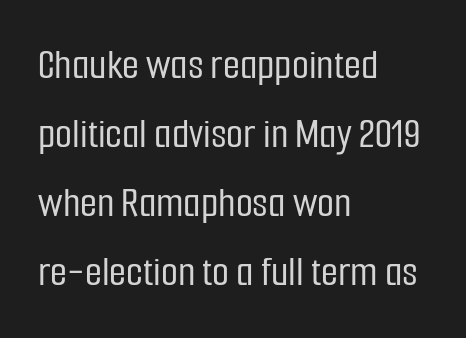
Q: Is the text italic (slanted)? A: No, it is upright.
Q: Is the typeface a serif or a sans-serif typeface? A: Sans-serif.
Q: Is the text underlined? A: No.
Q: How is the paragraph aligned? A: Left-aligned.
Q: Is the spacing between letters normal or unusually wide? A: Normal.
Q: Is the spacing between lines tight, normal or loose? A: Normal.
Q: Width (condensed, normal, or wide)? A: Condensed.
Q: Stroke contrast? A: Low.
Q: x-height? A: Medium.
Q: Monospaced? A: No.
